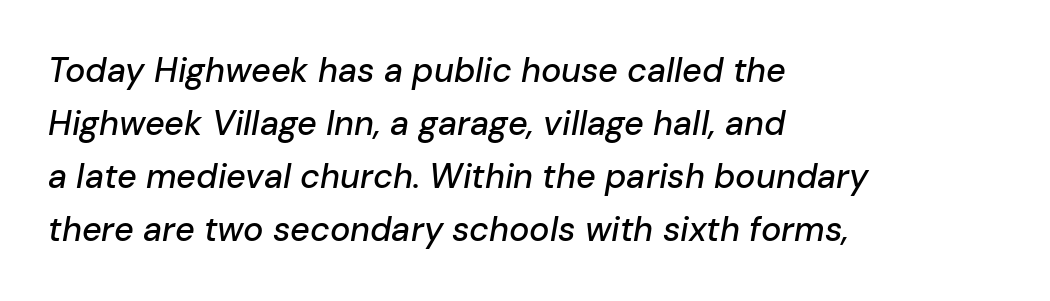
Which margin do the lines hug? The left one — the right edge is uneven. Does extra space separate the letters? No, they use regular spacing. Clear beneath every line of the passage. Think of a printed novel: that variable character pitch is what you see here. It's the slanting kind of type.
